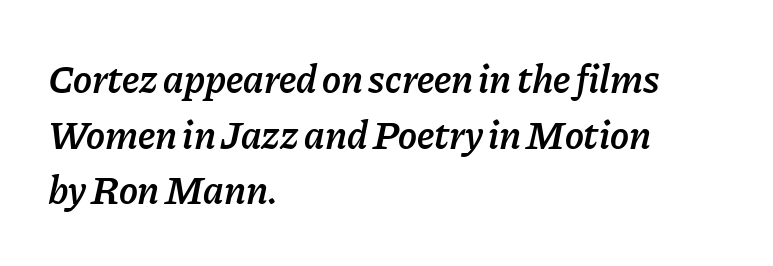
Q: Is the text bold? A: Semi-bold.
Q: Is the text italic (slanted)? A: Yes, it leans right by about 11 degrees.
Q: Is the text underlined? A: No.
Q: How is the paragraph aligned? A: Left-aligned.
Q: Is the spacing between letters normal or unusually wide? A: Normal.
Q: Is the spacing between lines tight, normal or loose? A: Normal.
Q: Width (condensed, normal, or wide)? A: Normal.
Q: Stroke contrast? A: Low.
Q: x-height? A: Medium.
Q: Monospaced? A: No.
